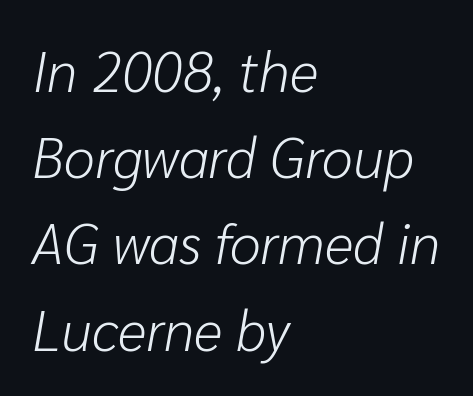
{"italic": "yes", "lean": "right", "slant_degrees": 10, "bold": "no", "weight": "light", "width": "normal", "stroke_contrast": "low", "x_height": "medium", "monospaced": "no", "underline": "no", "align": "left", "line_spacing": "normal", "line_spacing_ratio": 1.54, "letter_spacing": "normal", "letter_spacing_em": 0.0, "glyph_px": 56}
